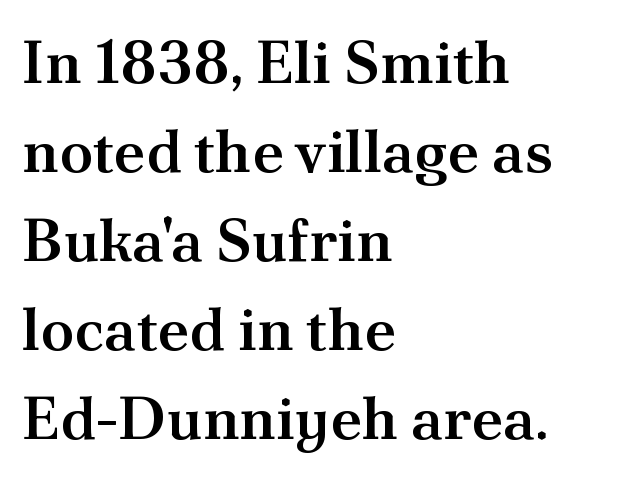
Q: Is the text bold? A: Semi-bold.
Q: Is the text italic (slanted)? A: No, it is upright.
Q: Is the typeface a serif or a sans-serif typeface? A: Serif.
Q: Is the text underlined? A: No.
Q: How is the paragraph aligned? A: Left-aligned.
Q: Is the spacing between letters normal or unusually wide? A: Normal.
Q: Is the spacing between lines tight, normal or loose? A: Normal.
Q: Width (condensed, normal, or wide)? A: Normal.
Q: Stroke contrast? A: Medium.
Q: x-height? A: Small.
Q: Monospaced? A: No.
